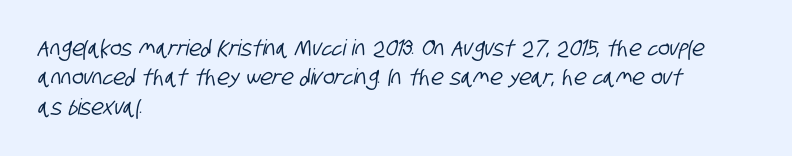
{"underline": "no", "align": "left", "line_spacing": "normal", "line_spacing_ratio": 1.34, "letter_spacing": "normal", "letter_spacing_em": 0.0, "glyph_px": 22}
